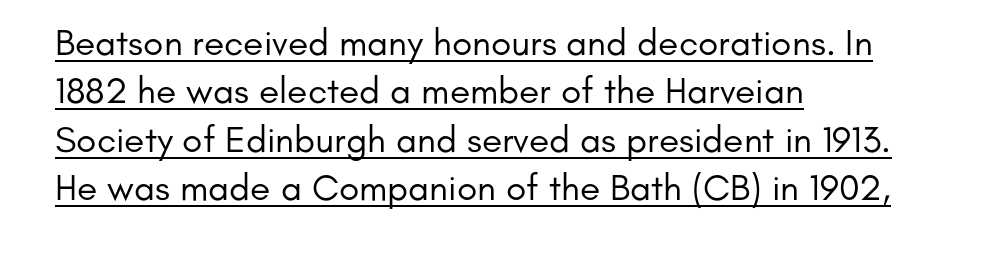
{"serif": "no", "italic": "no", "bold": "no", "weight": "regular", "width": "normal", "stroke_contrast": "low", "x_height": "small", "monospaced": "no", "underline": "yes", "align": "left", "line_spacing": "normal", "line_spacing_ratio": 1.31, "letter_spacing": "normal", "letter_spacing_em": 0.0, "glyph_px": 37}
